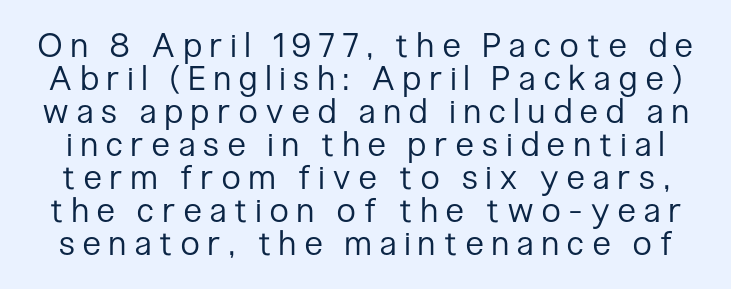
Q: Is the text bold? A: No.
Q: Is the text italic (slanted)? A: No, it is upright.
Q: Is the typeface a serif or a sans-serif typeface? A: Sans-serif.
Q: Is the text underlined? A: No.
Q: Is the spacing between letters normal or unusually wide? A: Unusually wide.
Q: Is the spacing between lines tight, normal or loose? A: Tight.
Q: Width (condensed, normal, or wide)? A: Condensed.
Q: Stroke contrast? A: Low.
Q: x-height? A: Medium.
Q: Monospaced? A: No.
